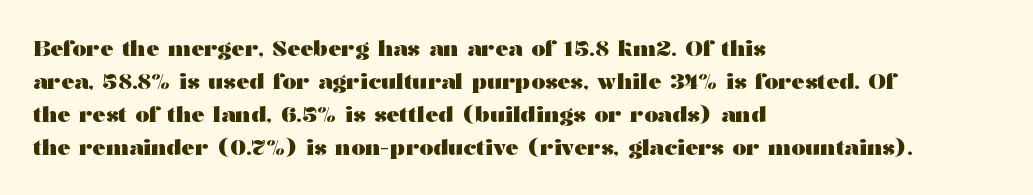
{"italic": "no", "bold": "yes", "underline": "no", "align": "left", "line_spacing": "normal", "line_spacing_ratio": 1.5, "letter_spacing": "normal", "letter_spacing_em": 0.0, "glyph_px": 22}
